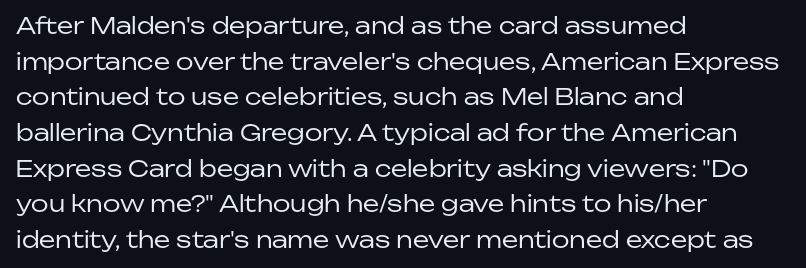
{"italic": "no", "bold": "no", "underline": "no", "align": "left", "line_spacing": "normal", "line_spacing_ratio": 1.55, "letter_spacing": "normal", "letter_spacing_em": 0.0, "glyph_px": 23}
